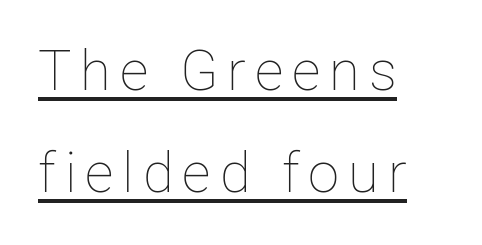
Q: Is the text bold? A: No.
Q: Is the text italic (slanted)? A: No, it is upright.
Q: Is the text underlined? A: Yes.
Q: How is the paragraph aligned? A: Left-aligned.
Q: Width (condensed, normal, or wide)? A: Normal.
Q: Stroke contrast? A: Low.
Q: x-height? A: Medium.
Q: Monospaced? A: No.
